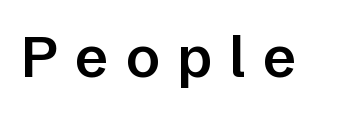
The image shows 57 px semibold sans-serif type, upright; set unusually wide letter spacing (+0.3 em), not underlined; low stroke contrast and a medium x-height.
